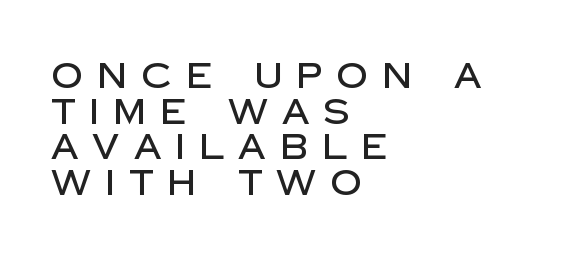
{"serif": "no", "italic": "no", "width": "normal", "stroke_contrast": "low", "x_height": "large", "monospaced": "no", "underline": "no", "align": "left", "line_spacing": "tight", "line_spacing_ratio": 1.02, "letter_spacing": "wide", "letter_spacing_em": 0.4, "glyph_px": 35}
